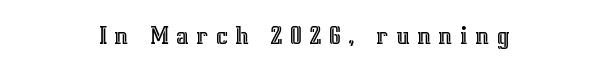
Do the letters lean? They stand straight. The type is letterspaced generously, with wide tracking. Letters rest on an invisible, unmarked baseline.
